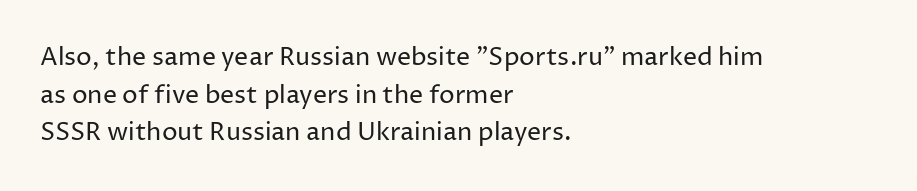
The face used here is rendered with its standard letterfit. Just letters on the line, the space beneath them empty. Caption: face not bold, strokes unweighted. Line spacing here is normal.
